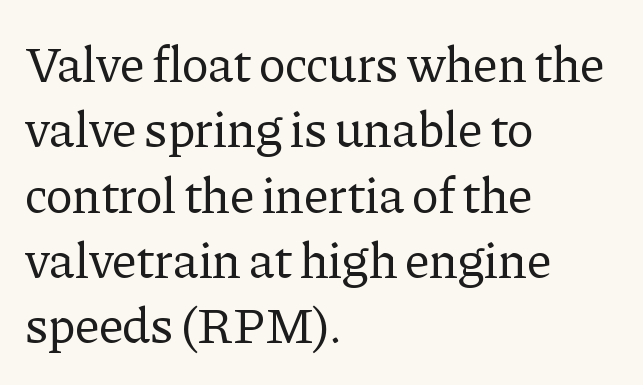
The passage shown is not underscored anywhere. Serif or sans? Serif — the stroke terminals have little feet. The passage shown is typed in a proportional face where columns would drift. Reading down the block, your eye returns to a fixed left position each line.
